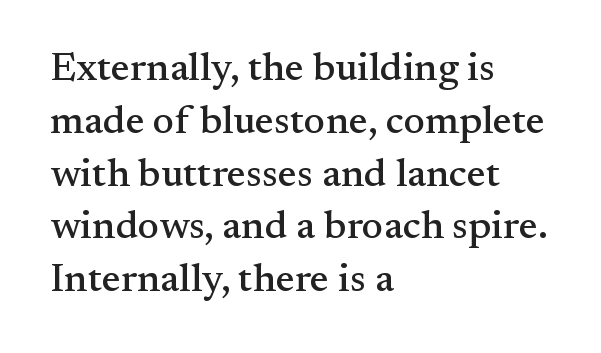
The image shows 40 px serif type, upright; set left-aligned, normal line spacing (1.32x), normal letter spacing, not underlined; medium stroke contrast and a small x-height.
